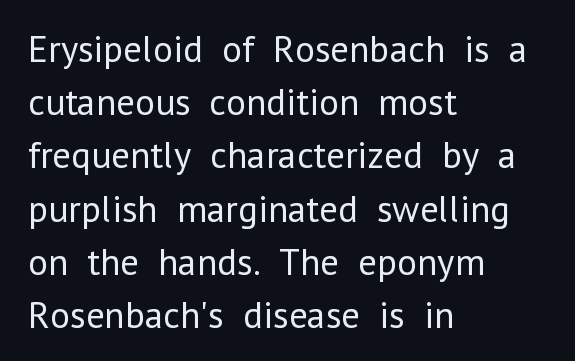
Q: Is the text bold? A: No.
Q: Is the text italic (slanted)? A: No, it is upright.
Q: Is the typeface a serif or a sans-serif typeface? A: Sans-serif.
Q: Is the text underlined? A: No.
Q: How is the paragraph aligned? A: Left-aligned.
Q: Is the spacing between letters normal or unusually wide? A: Normal.
Q: Is the spacing between lines tight, normal or loose? A: Normal.
Q: Width (condensed, normal, or wide)? A: Normal.
Q: Stroke contrast? A: Low.
Q: x-height? A: Medium.
Q: Monospaced? A: No.
